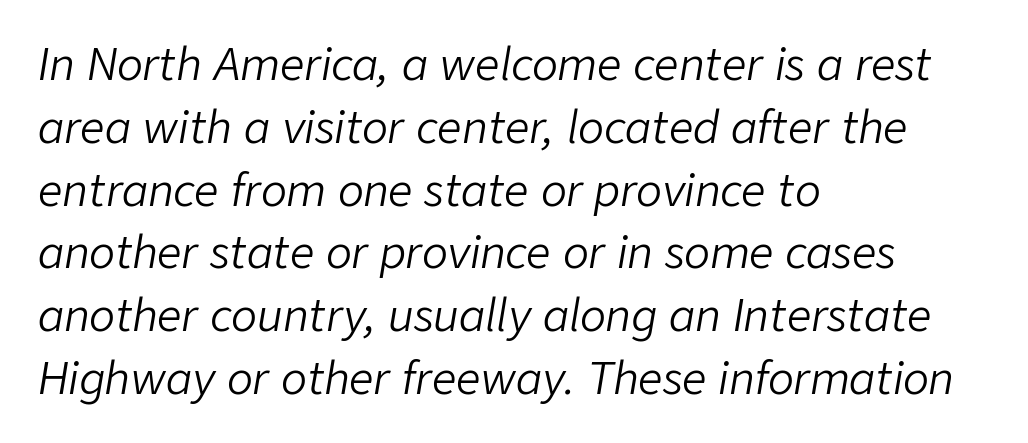
The image shows 43 px light type, italic (leaning right); set left-aligned, normal line spacing (1.46x), normal letter spacing, not underlined; low stroke contrast and a medium x-height.
